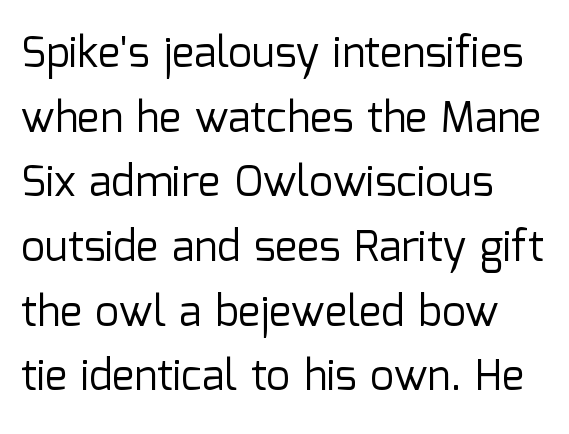
Q: Is the text bold? A: No.
Q: Is the text italic (slanted)? A: No, it is upright.
Q: Is the typeface a serif or a sans-serif typeface? A: Sans-serif.
Q: Is the text underlined? A: No.
Q: How is the paragraph aligned? A: Left-aligned.
Q: Is the spacing between letters normal or unusually wide? A: Normal.
Q: Is the spacing between lines tight, normal or loose? A: Normal.
Q: Width (condensed, normal, or wide)? A: Normal.
Q: Stroke contrast? A: Low.
Q: x-height? A: Medium.
Q: Monospaced? A: No.
